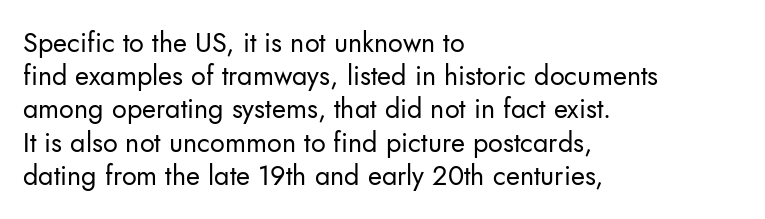
The image shows 27 px text type, upright; set left-aligned, line spacing 1.23x, normal letter spacing, not underlined.
